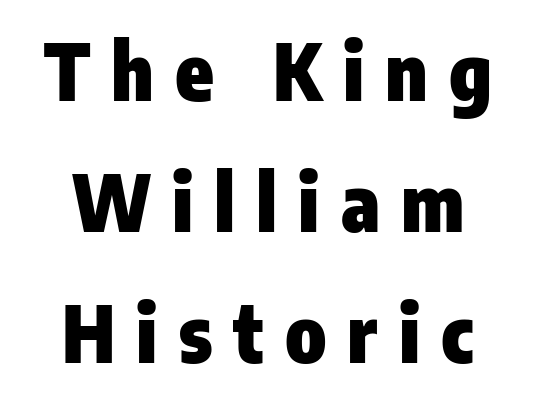
{"serif": "no", "italic": "no", "bold": "yes", "weight": "heavy", "width": "condensed", "stroke_contrast": "low", "x_height": "medium", "monospaced": "no", "underline": "no", "align": "center", "line_spacing": "normal", "line_spacing_ratio": 1.68, "letter_spacing": "wide", "letter_spacing_em": 0.27, "glyph_px": 78}
